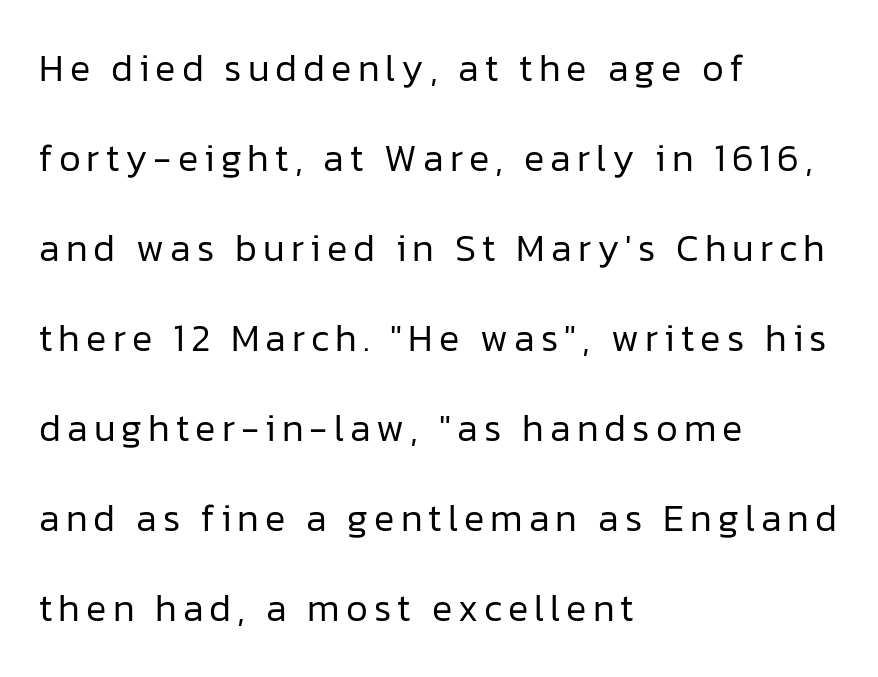
The image shows 38 px regular-weight sans-serif type, upright; set left-aligned, loose line spacing (2.37x), not underlined; low stroke contrast and a medium x-height.
